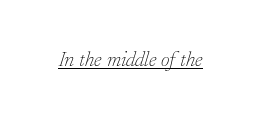
Q: Is the text bold? A: No.
Q: Is the text italic (slanted)? A: Yes, it leans right by about 17 degrees.
Q: Is the text underlined? A: Yes.
Q: Is the spacing between letters normal or unusually wide? A: Normal.
